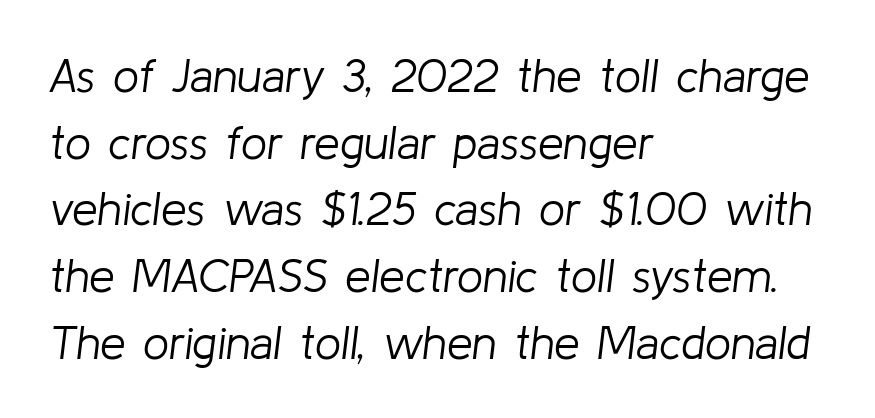
Q: Is the text bold? A: No.
Q: Is the text italic (slanted)? A: Yes, it leans right by about 8 degrees.
Q: Is the text underlined? A: No.
Q: How is the paragraph aligned? A: Left-aligned.
Q: Is the spacing between letters normal or unusually wide? A: Normal.
Q: Is the spacing between lines tight, normal or loose? A: Normal.
Q: Width (condensed, normal, or wide)? A: Normal.
Q: Stroke contrast? A: Low.
Q: x-height? A: Medium.
Q: Monospaced? A: No.
